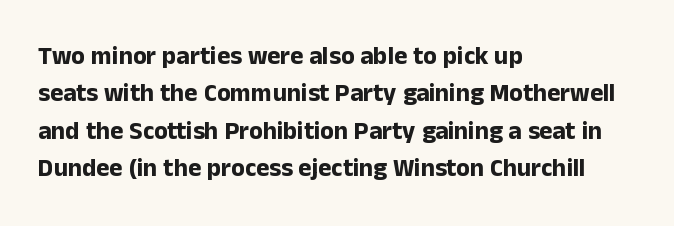
Q: Is the text bold? A: Yes.
Q: Is the text italic (slanted)? A: No, it is upright.
Q: Is the text underlined? A: No.
Q: How is the paragraph aligned? A: Left-aligned.
Q: Is the spacing between letters normal or unusually wide? A: Normal.
Q: Is the spacing between lines tight, normal or loose? A: Normal.
